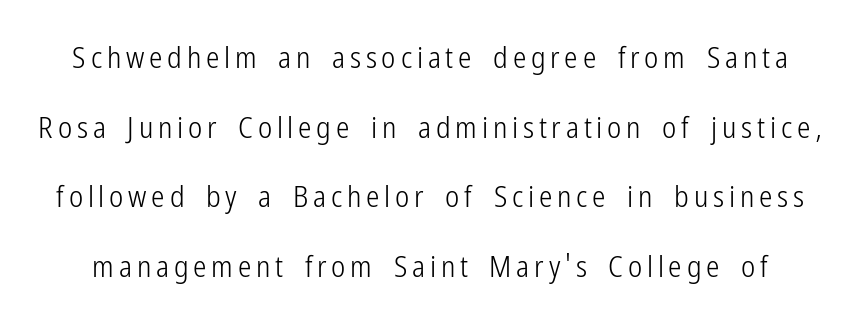
The image shows 30 px light, condensed sans-serif type, upright; set loose line spacing (2.32x), not underlined; low stroke contrast and a medium x-height.
